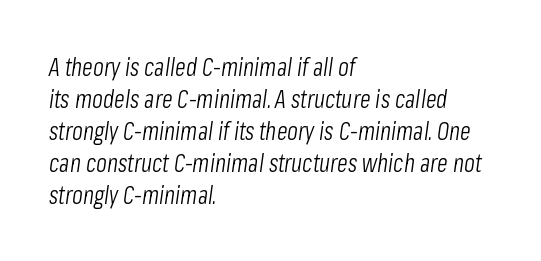
{"italic": "yes", "lean": "right", "slant_degrees": 8, "bold": "no", "underline": "no", "align": "left", "line_spacing": "normal", "line_spacing_ratio": 1.28, "letter_spacing": "normal", "letter_spacing_em": 0.0, "glyph_px": 25}
